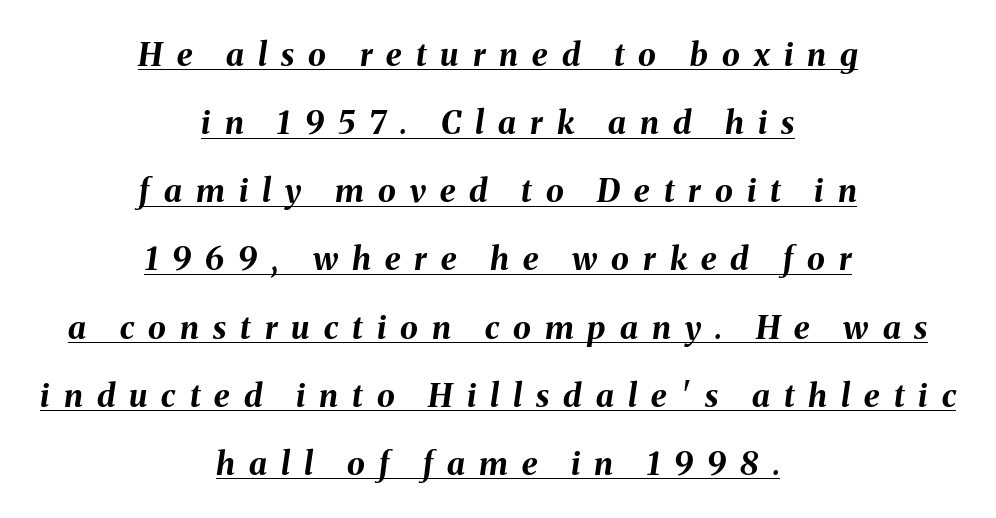
Weight: bold. Spacing verdict: proportional, widths tailored to each character. A typesetter would call this heavily tracked-out type. Successive baselines arrive slowly, with a big drop between each. The text carries the slant typical of an italic or oblique font.
